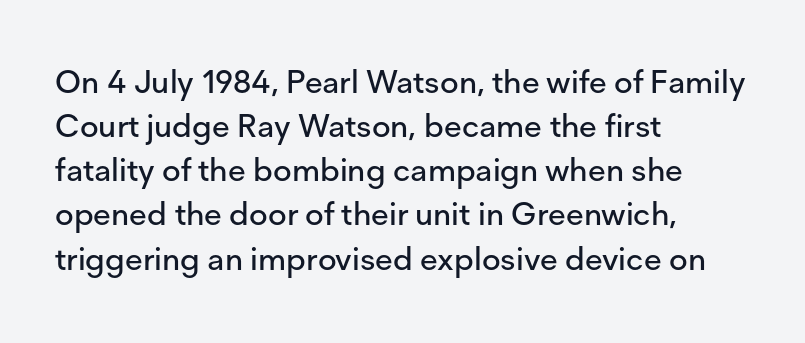
The image shows 32 px sans-serif type, upright; set left-aligned, normal line spacing (1.38x), normal letter spacing, not underlined; low stroke contrast and a medium x-height.
